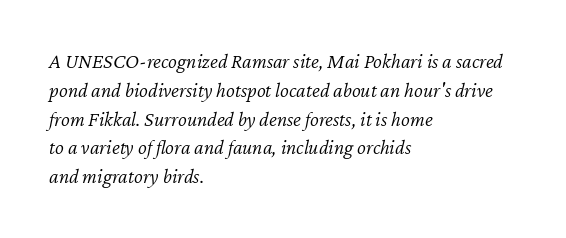
Vertical stems look standard width or narrower in stroke. Descender tails drop into unmarked territory. The leading is moderate, giving the passage an even texture. It's the slanting kind of type. The letters sit at their default tracking, neither squeezed nor spread. Each line starts at the same left margin while the right side varies.
